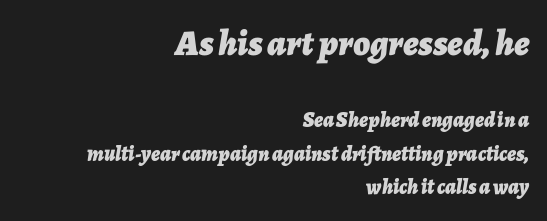
Q: Is the text bold? A: Yes.
Q: Is the text italic (slanted)? A: Yes, it leans right by about 7 degrees.
Q: Is the text underlined? A: No.
Q: How is the paragraph aligned? A: Right-aligned.
Q: Is the spacing between letters normal or unusually wide? A: Normal.
Q: Is the spacing between lines tight, normal or loose? A: Normal.
Q: Which block of text is set in a larger size, the first (top) or the second (bottom)? A: The first (top) one.
Q: Width (condensed, normal, or wide)? A: Normal.
Q: Stroke contrast? A: Low.
Q: x-height? A: Medium.
Q: Monospaced? A: No.
